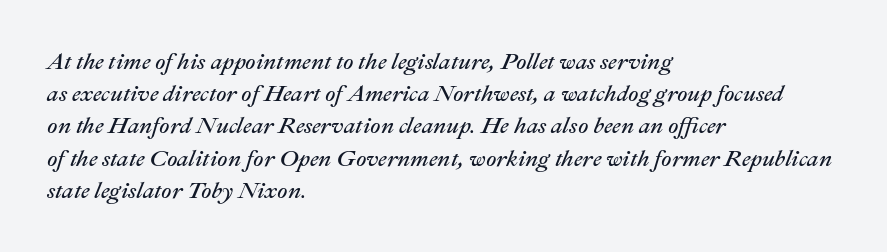
{"italic": "yes", "lean": "right", "slant_degrees": 22, "bold": "no", "underline": "no", "align": "left", "line_spacing": "normal", "line_spacing_ratio": 1.4, "letter_spacing": "normal", "letter_spacing_em": 0.0, "glyph_px": 23}
